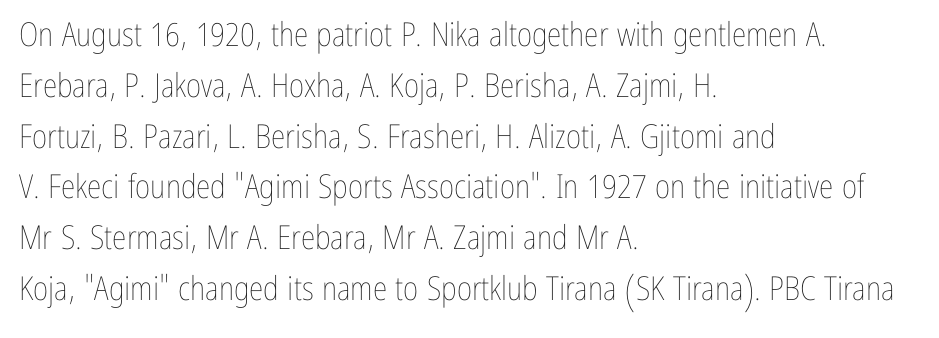
The letters advance in unequal steps, a hallmark of proportional type. Every stem runs plumb, perpendicular to the baseline. Any mark beneath the type? The region is blank. What stands out about the letter spacing? Nothing — it is the standard amount.
